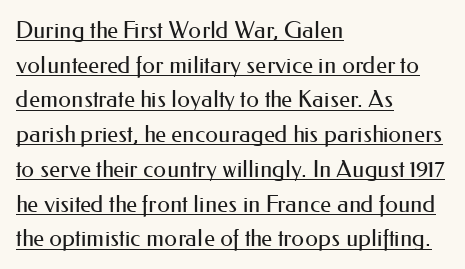
Q: Is the text bold? A: No.
Q: Is the text italic (slanted)? A: No, it is upright.
Q: Is the text underlined? A: Yes.
Q: How is the paragraph aligned? A: Left-aligned.
Q: Is the spacing between letters normal or unusually wide? A: Normal.
Q: Is the spacing between lines tight, normal or loose? A: Normal.
